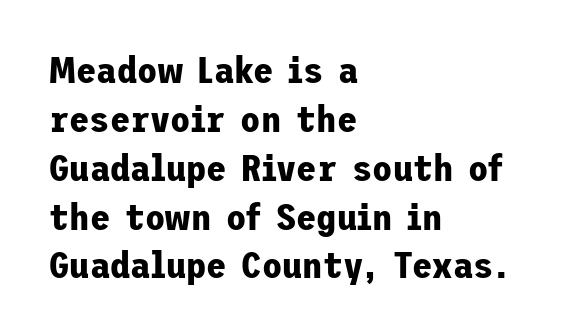
Q: Is the text bold? A: Yes.
Q: Is the text italic (slanted)? A: No, it is upright.
Q: Is the typeface a serif or a sans-serif typeface? A: Sans-serif.
Q: Is the text underlined? A: No.
Q: How is the paragraph aligned? A: Left-aligned.
Q: Is the spacing between letters normal or unusually wide? A: Normal.
Q: Is the spacing between lines tight, normal or loose? A: Normal.
Q: Width (condensed, normal, or wide)? A: Normal.
Q: Stroke contrast? A: Low.
Q: x-height? A: Medium.
